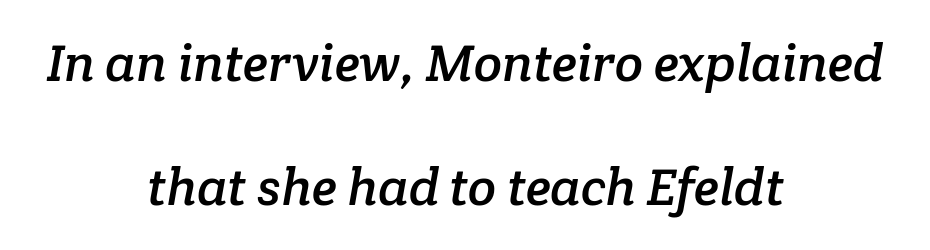
The image shows 52 px serif type; set centered, loose line spacing (2.39x), normal letter spacing, not underlined; low stroke contrast and a medium x-height.
